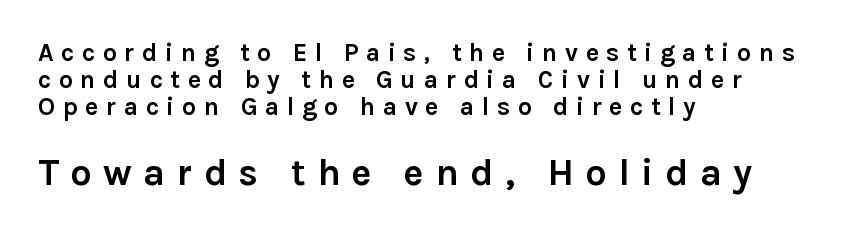
The image shows 38 px semibold sans-serif type, upright; set left-aligned, tight line spacing (1.09x), unusually wide letter spacing (+0.3 em), not underlined; the second (bottom) block is 1.52x larger; a medium x-height.
